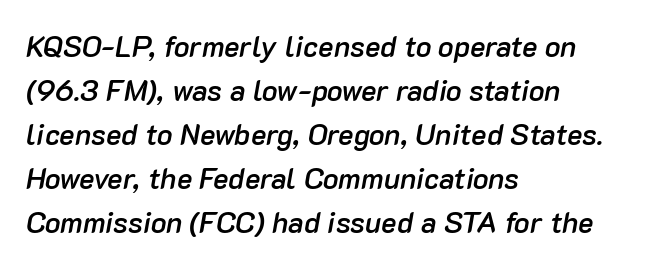
Q: Is the text bold? A: Semi-bold.
Q: Is the text italic (slanted)? A: Yes, it leans right by about 10 degrees.
Q: Is the text underlined? A: No.
Q: How is the paragraph aligned? A: Left-aligned.
Q: Is the spacing between letters normal or unusually wide? A: Normal.
Q: Is the spacing between lines tight, normal or loose? A: Normal.
Q: Width (condensed, normal, or wide)? A: Normal.
Q: Stroke contrast? A: Low.
Q: x-height? A: Medium.
Q: Monospaced? A: No.
